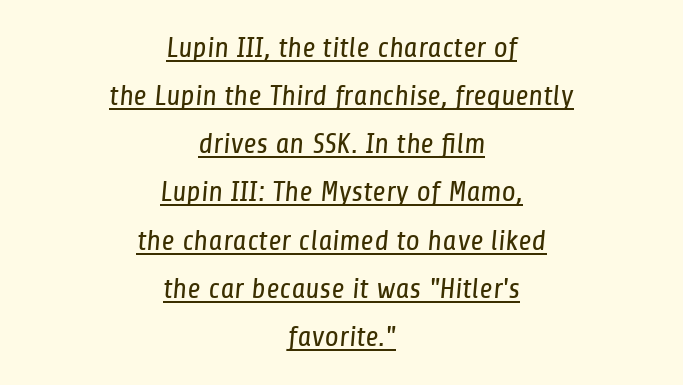
The image shows 29 px regular-weight, condensed sans-serif type; set centered, normal line spacing (1.66x), normal letter spacing, underlined; low stroke contrast and a medium x-height.
